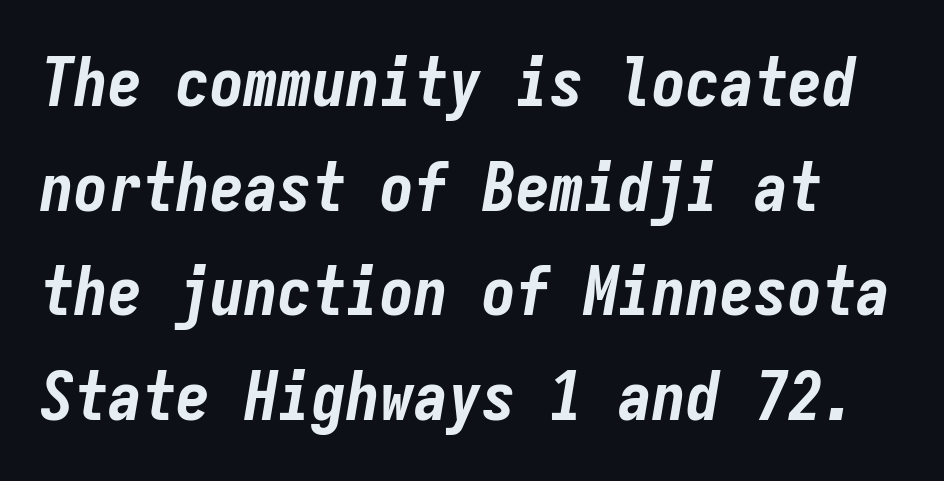
The image shows 68 px bold, condensed type, italic (leaning right), monospaced; set normal line spacing (1.54x), normal letter spacing, not underlined; low stroke contrast and a medium x-height.
